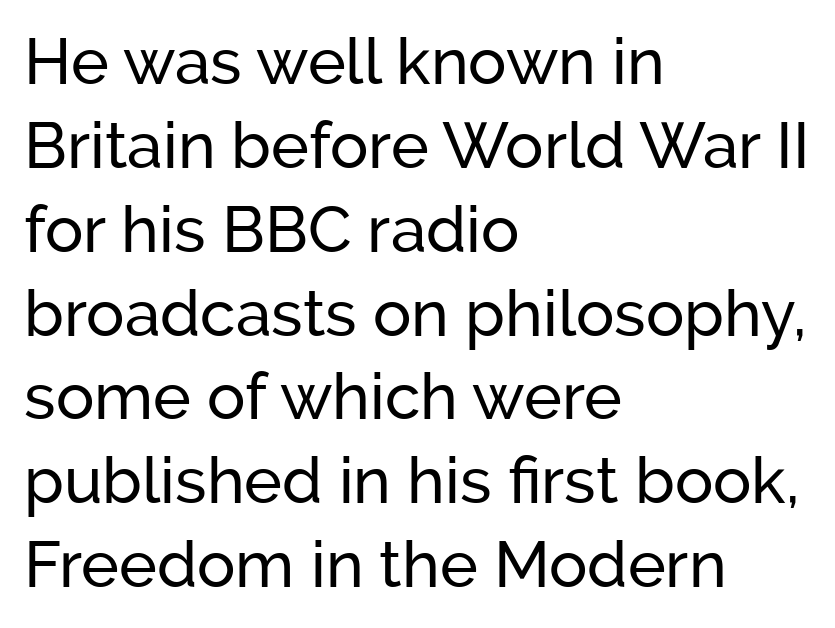
Default kerning and tracking; the words read as compact shapes. These lines are rendered in a variable-pitch font. What's the leading like? Ordinary, nothing unusual. I'd call this a sans setting — the letters go barefoot.
